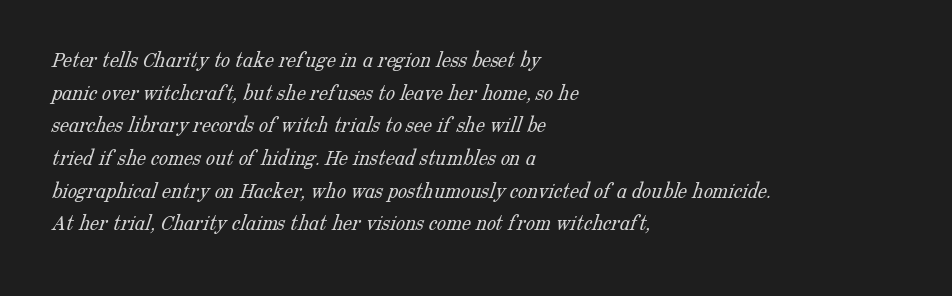
{"bold": "no", "underline": "no", "align": "left", "line_spacing": "normal", "line_spacing_ratio": 1.42, "letter_spacing": "normal", "letter_spacing_em": 0.0, "glyph_px": 23}
